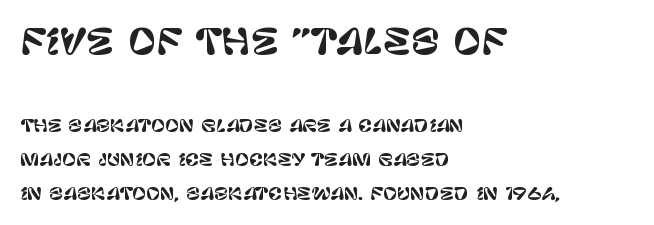
Summary of vertical rhythm: relaxed, with wide interline spacing. Observe the ordinary spacing: letters are neighbours, not strangers. The words here are not underlined. Font category for this specimen: sans-serif. The earlier block is typeset at a bigger size than the later block.
